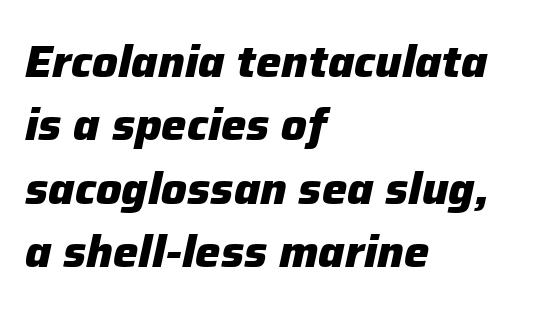
{"italic": "yes", "lean": "right", "slant_degrees": 12, "bold": "yes", "weight": "heavy", "width": "normal", "stroke_contrast": "low", "x_height": "medium", "monospaced": "no", "underline": "no", "align": "left", "line_spacing": "normal", "line_spacing_ratio": 1.41, "letter_spacing": "normal", "letter_spacing_em": 0.0, "glyph_px": 45}
